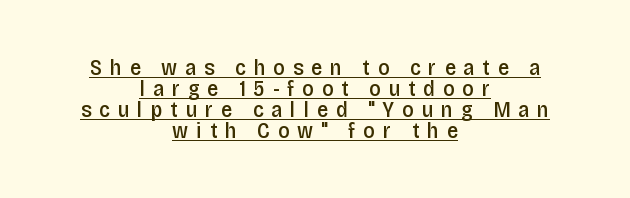
Q: Is the text bold? A: Semi-bold.
Q: Is the text italic (slanted)? A: No, it is upright.
Q: Is the text underlined? A: Yes.
Q: How is the paragraph aligned? A: Centered.
Q: Is the spacing between letters normal or unusually wide? A: Unusually wide.
Q: Is the spacing between lines tight, normal or loose? A: Tight.
